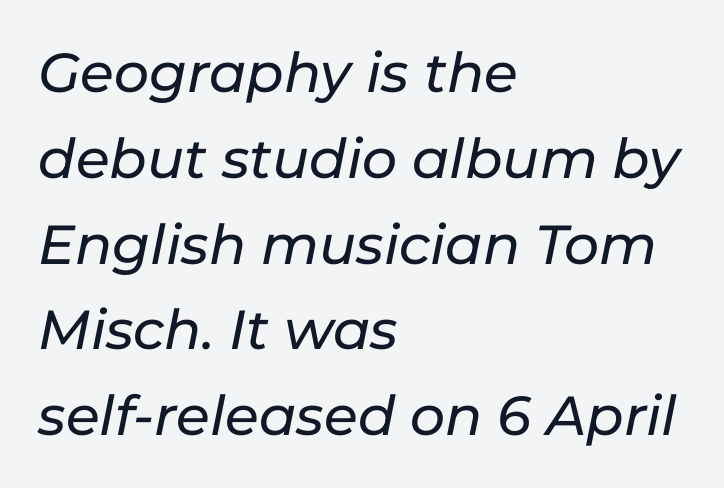
Q: Is the text italic (slanted)? A: Yes, it leans right by about 11 degrees.
Q: Is the text underlined? A: No.
Q: How is the paragraph aligned? A: Left-aligned.
Q: Is the spacing between letters normal or unusually wide? A: Normal.
Q: Is the spacing between lines tight, normal or loose? A: Normal.
Q: Width (condensed, normal, or wide)? A: Normal.
Q: Stroke contrast? A: Low.
Q: x-height? A: Medium.
Q: Monospaced? A: No.
